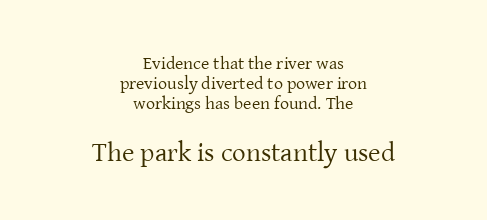
Bare-footed words on every line. Is the lower block the larger one? Yes — the lower block carries the bigger type. There is no visible air inserted between adjacent glyphs. The letters look calm and open, with moderate or lighter stems. Both edges are ragged and mirror each other, which tells us the setting is centered.
